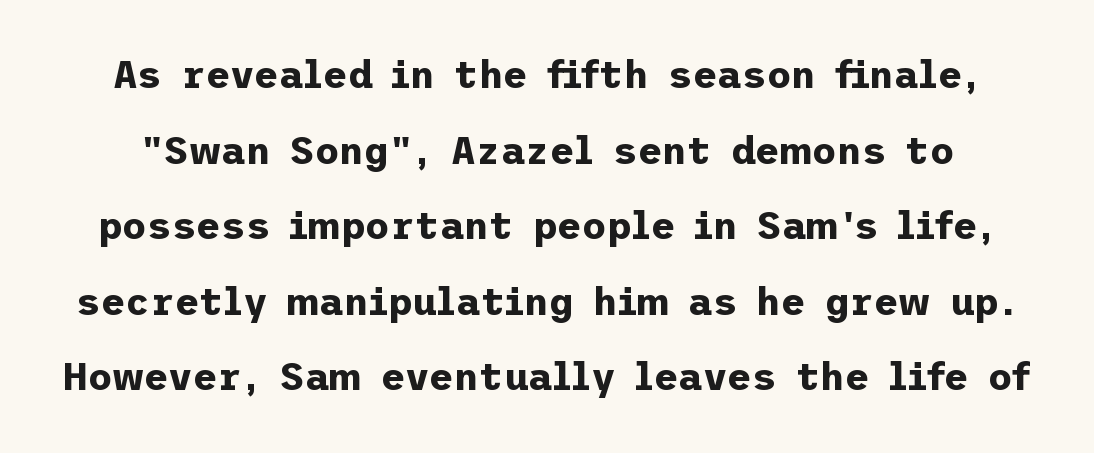
Q: Is the text bold? A: Yes.
Q: Is the text italic (slanted)? A: No, it is upright.
Q: Is the typeface a serif or a sans-serif typeface? A: Sans-serif.
Q: Is the text underlined? A: No.
Q: Is the spacing between letters normal or unusually wide? A: Normal.
Q: Is the spacing between lines tight, normal or loose? A: Loose.
Q: Width (condensed, normal, or wide)? A: Normal.
Q: Stroke contrast? A: Low.
Q: x-height? A: Medium.
